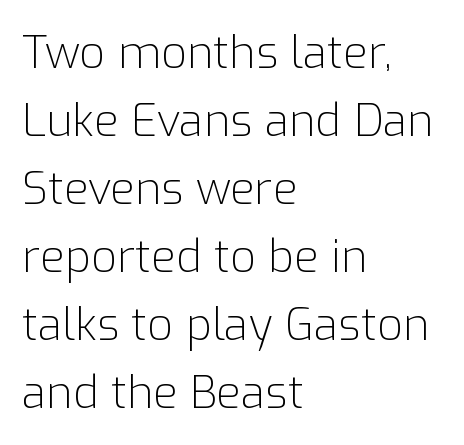
The text was rendered using a sans face with plain stroke endings. Each word holds together tightly as a unit, with standard inter-letter gaps. Each row of text sits above clean, open space. Compared with a typical body face, this is equally light or lighter still. The rows are spaced the way most documents space them.
